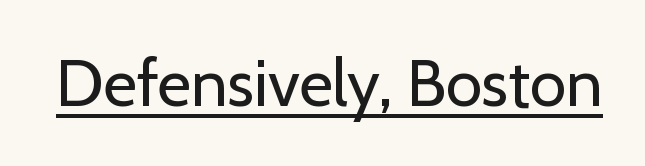
{"serif": "no", "italic": "no", "bold": "no", "weight": "regular", "width": "normal", "stroke_contrast": "low", "x_height": "medium", "monospaced": "no", "underline": "yes", "letter_spacing": "normal", "letter_spacing_em": 0.0, "glyph_px": 65}
